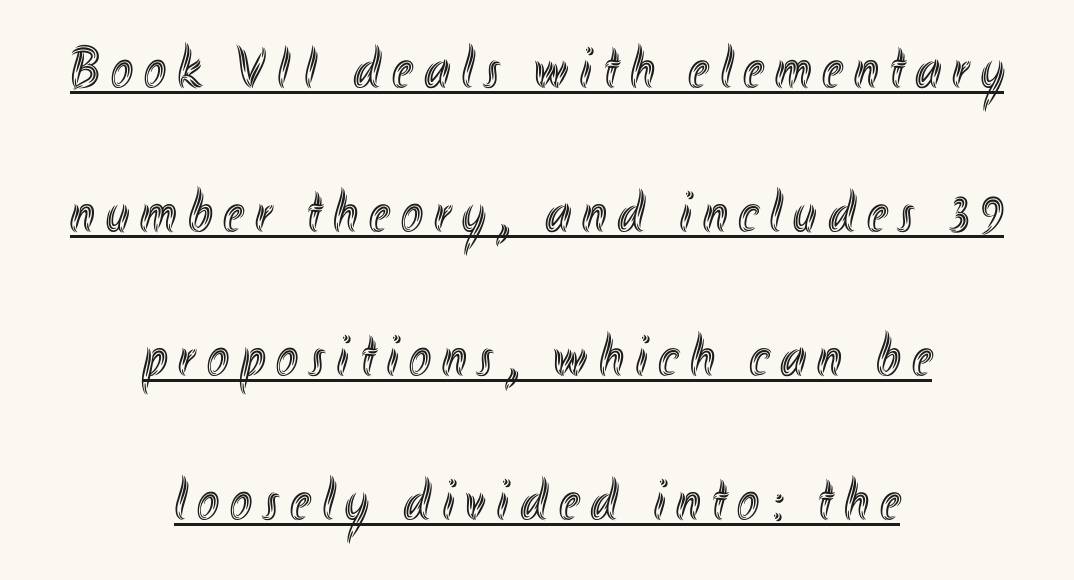
Q: Is the text italic (slanted)? A: Yes.
Q: Is the text underlined? A: Yes.
Q: How is the paragraph aligned? A: Centered.
Q: Is the spacing between lines tight, normal or loose? A: Loose.
Q: Width (condensed, normal, or wide)? A: Condensed.
Q: x-height? A: Small.
Q: Monospaced? A: No.
